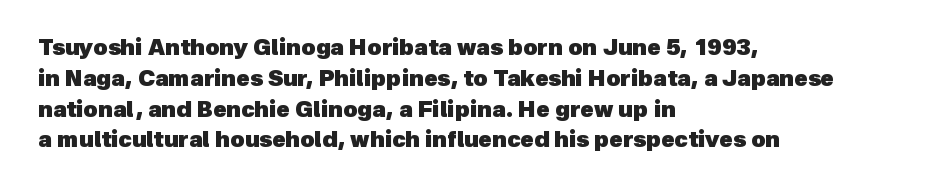
Typesetter's note: full bold, strokes at maximum text heaviness. Line spacing here is normal. Horizontally, the lines are justified to the leading edge only. The type is set solid horizontally, with unmodified tracking.
